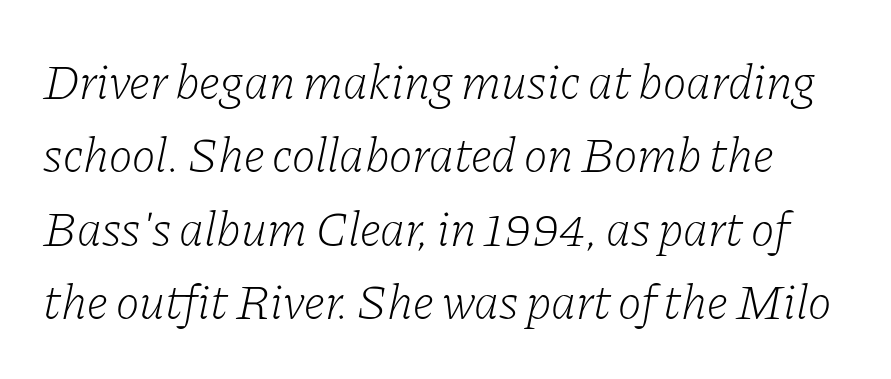
Q: Is the text bold? A: No.
Q: Is the text italic (slanted)? A: Yes, it leans right by about 11 degrees.
Q: Is the typeface a serif or a sans-serif typeface? A: Serif.
Q: Is the text underlined? A: No.
Q: Is the spacing between letters normal or unusually wide? A: Normal.
Q: Is the spacing between lines tight, normal or loose? A: Normal.
Q: Width (condensed, normal, or wide)? A: Normal.
Q: Stroke contrast? A: Low.
Q: x-height? A: Medium.
Q: Monospaced? A: No.
